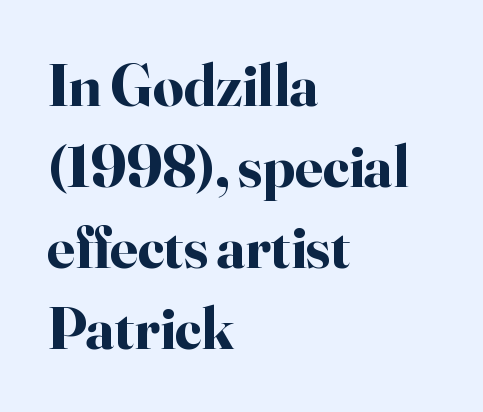
The image shows 60 px bold serif type, upright; set left-aligned, normal line spacing (1.35x), normal letter spacing, not underlined; high stroke contrast and a small x-height.
